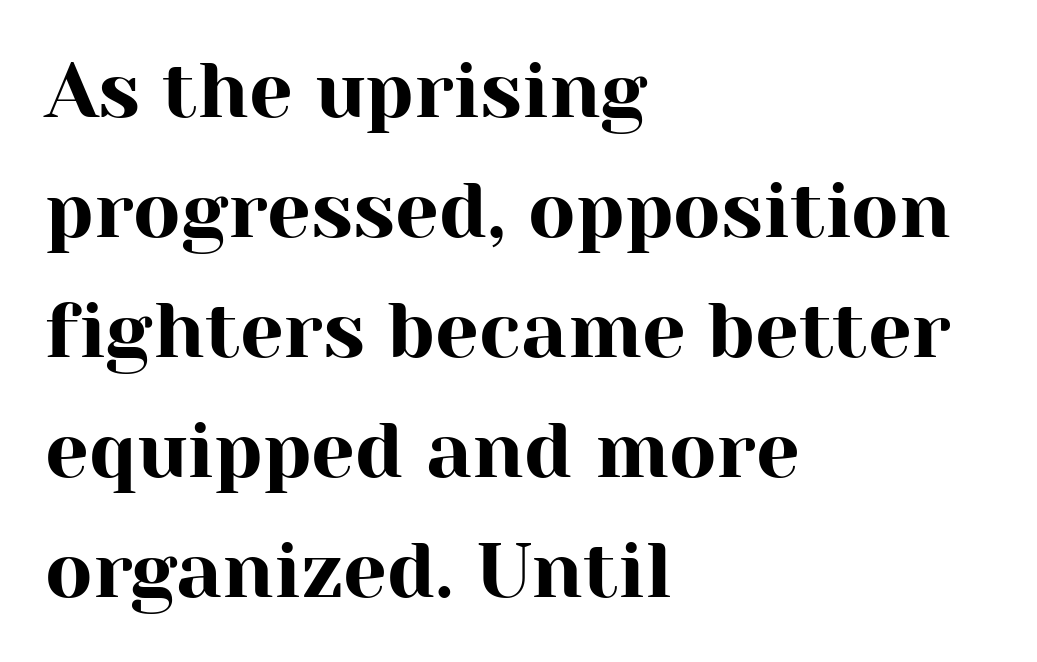
Has an underline been added? It has not. These lines are rendered in a variable-pitch font. The ragged edge is on the right, which tells us the setting is flush left. Letterform terminals end in serifs throughout the passage. Here the glyphs are tracked normally, forming tight word shapes. Rendered with straight, roman letterforms.
